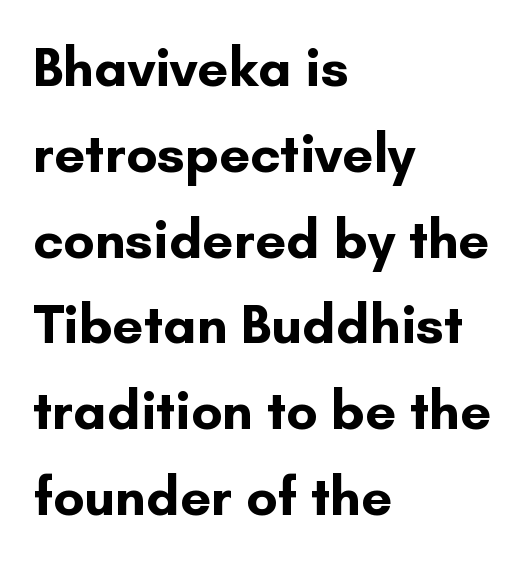
Anything drawn beneath the words? Only blank space. What kind of face is this? One without serifs — a sans. Reading down the column, the eye jumps a familiar distance to each next line. The line texture is even and compact thanks to regular tracking. On the weight axis this lands at bold, roughly 700. Horizontal alignment here is leftward, the default for most running prose.
